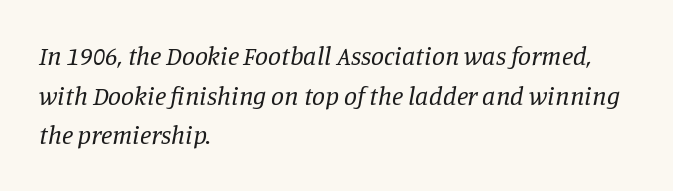
{"italic": "yes", "lean": "right", "slant_degrees": 11, "bold": "no", "underline": "no", "align": "left", "line_spacing": "normal", "line_spacing_ratio": 1.52, "letter_spacing": "normal", "letter_spacing_em": 0.0, "glyph_px": 26}
